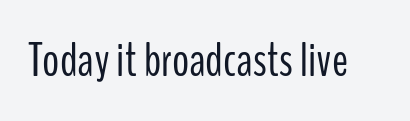
Q: Is the text bold? A: No.
Q: Is the text italic (slanted)? A: No, it is upright.
Q: Is the typeface a serif or a sans-serif typeface? A: Sans-serif.
Q: Is the text underlined? A: No.
Q: Is the spacing between letters normal or unusually wide? A: Normal.
Q: Width (condensed, normal, or wide)? A: Condensed.
Q: Stroke contrast? A: Low.
Q: x-height? A: Medium.
Q: Monospaced? A: No.
